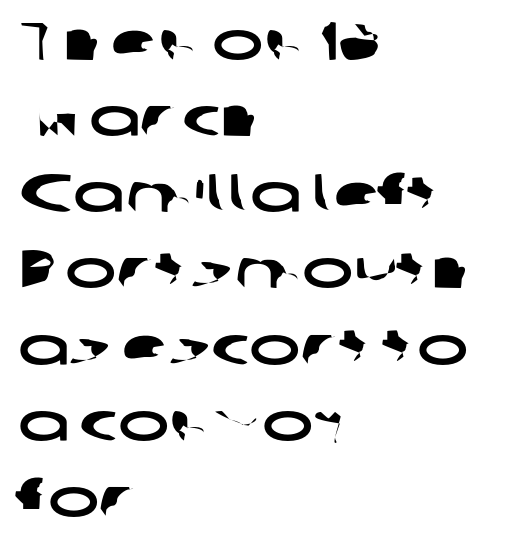
{"serif": "no", "width": "wide", "stroke_contrast": "low", "x_height": "medium", "monospaced": "no", "underline": "no", "align": "left", "line_spacing": "normal", "line_spacing_ratio": 1.41, "letter_spacing": "normal", "letter_spacing_em": 0.0, "glyph_px": 54}
